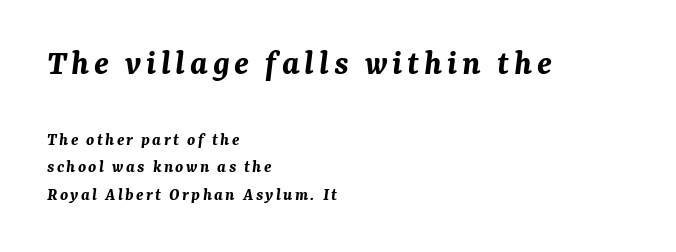
{"italic": "yes", "lean": "right", "slant_degrees": 7, "bold": "yes", "weight": "bold", "width": "normal", "stroke_contrast": "medium", "x_height": "medium", "monospaced": "no", "underline": "no", "align": "left", "line_spacing": "normal", "line_spacing_ratio": 1.53, "larger_block": "first", "size_ratio": 2.0, "glyph_px": 36}
